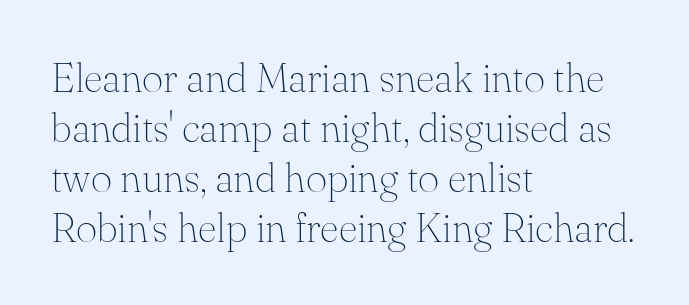
Here the designer chose a conventional face with non-uniform glyph widths. Small tapered or slab feet sit at the stroke ends, so this counts as serif. The weight tops out at a normal text grade. Beneath every word, the page is bare.
